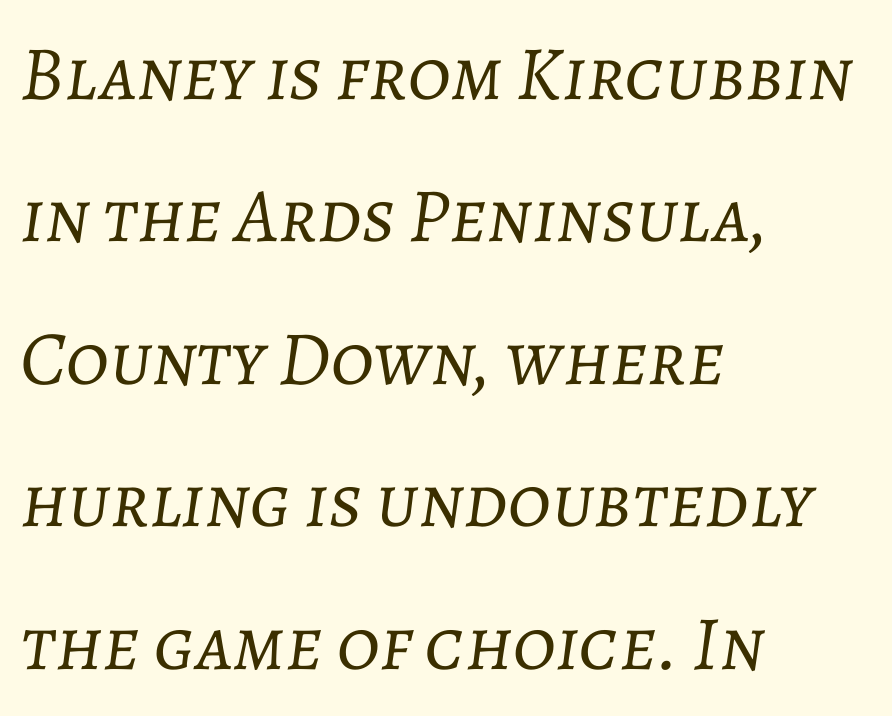
The image shows 77 px light type, italic (leaning right); set left-aligned, line spacing 1.85x, normal letter spacing, not underlined; low stroke contrast and a medium x-height.
